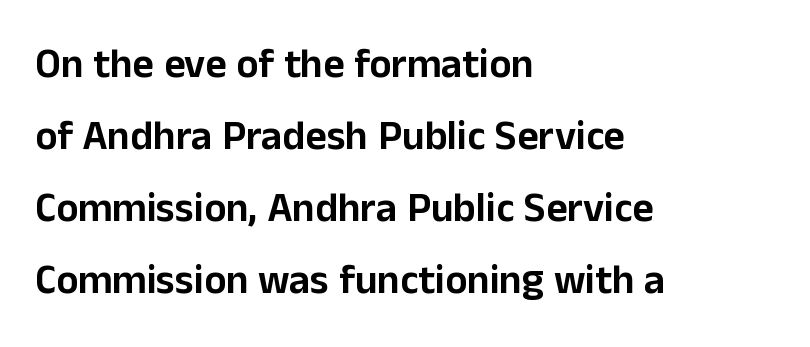
The image shows 41 px sans-serif type, upright; set left-aligned, line spacing 1.76x, normal letter spacing, not underlined; low stroke contrast and a medium x-height.
